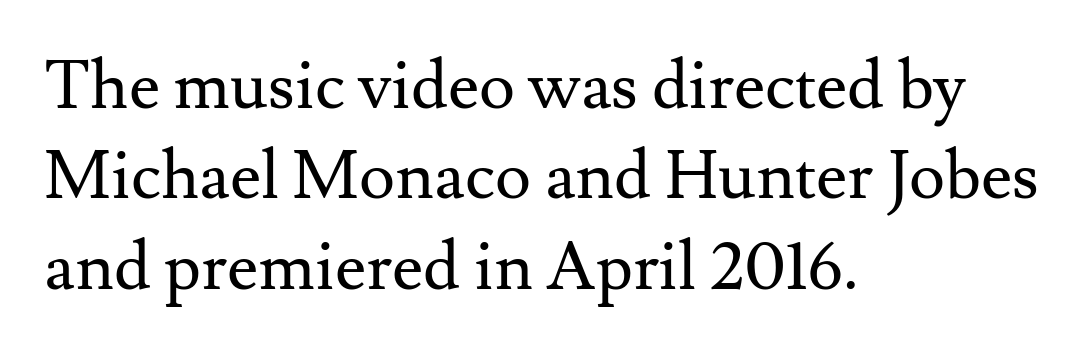
{"serif": "yes", "italic": "no", "bold": "no", "weight": "regular", "width": "normal", "stroke_contrast": "medium", "x_height": "small", "monospaced": "no", "underline": "no", "align": "left", "line_spacing": "normal", "line_spacing_ratio": 1.33, "letter_spacing": "normal", "letter_spacing_em": 0.0, "glyph_px": 68}
